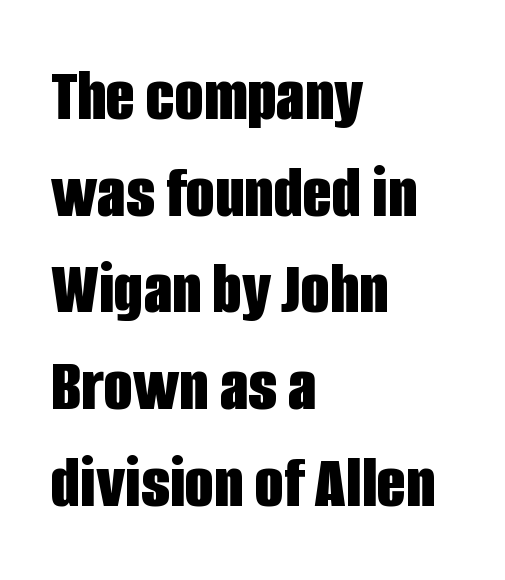
{"serif": "no", "italic": "no", "bold": "yes", "weight": "bold", "width": "condensed", "stroke_contrast": "low", "x_height": "large", "monospaced": "no", "underline": "no", "align": "left", "line_spacing": "normal", "line_spacing_ratio": 1.29, "letter_spacing": "normal", "letter_spacing_em": 0.0, "glyph_px": 75}
